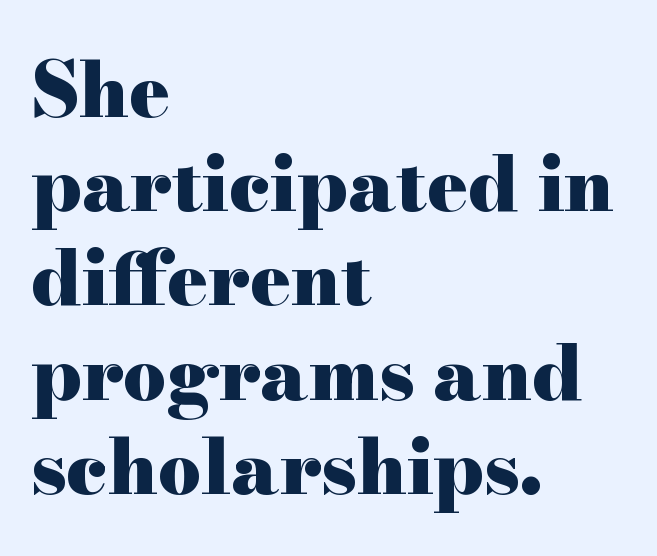
The image shows 76 px heavy, wide serif type, upright; set left-aligned, line spacing 1.24x, normal letter spacing, not underlined; high stroke contrast and a small x-height.
